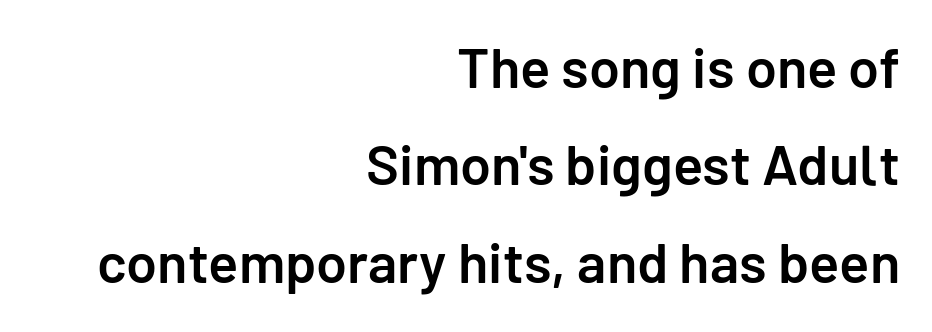
Does the weight exceed regular? Yes, but only to semibold. Think of a printed novel: that variable character pitch is what you see here. Spacing between characters is what you'd get straight out of the box. The characters display no serif detailing; their extremities are plain.
